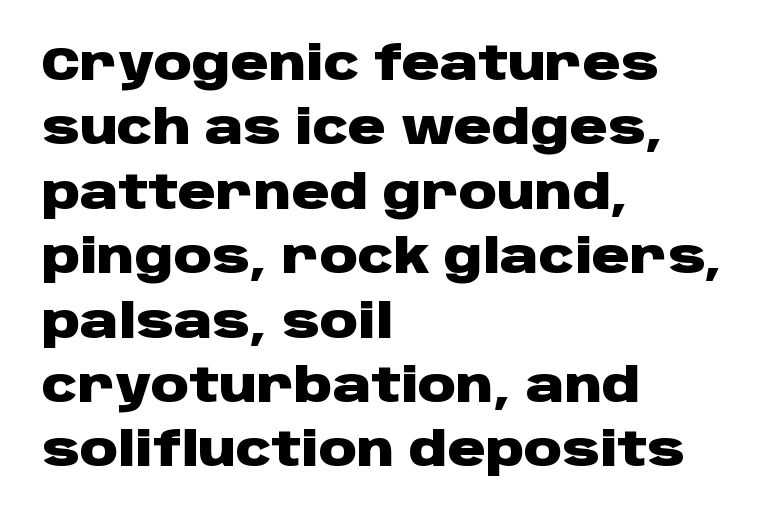
{"serif": "no", "italic": "no", "bold": "yes", "weight": "heavy", "width": "wide", "stroke_contrast": "low", "x_height": "large", "monospaced": "no", "underline": "no", "align": "left", "line_spacing": "normal", "line_spacing_ratio": 1.37, "letter_spacing": "normal", "letter_spacing_em": 0.0, "glyph_px": 47}
